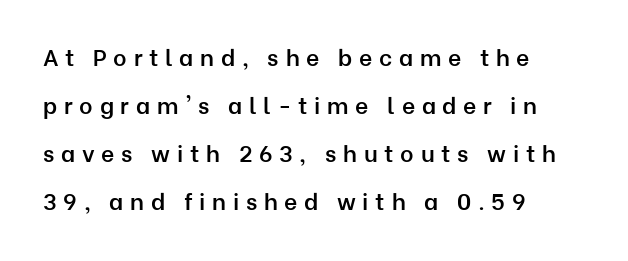
Q: Is the text bold? A: Semi-bold.
Q: Is the text italic (slanted)? A: No, it is upright.
Q: Is the text underlined? A: No.
Q: How is the paragraph aligned? A: Left-aligned.
Q: Is the spacing between letters normal or unusually wide? A: Unusually wide.
Q: Is the spacing between lines tight, normal or loose? A: Loose.
